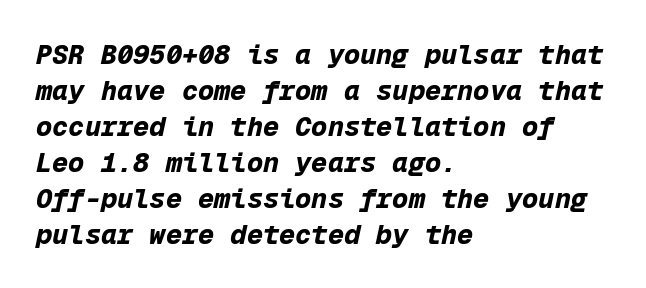
Compared with an ordinary text face, these strokes are far heavier — a full bold. You can tell it's italic because the verticals aren't actually vertical. Letter spacing: default. Descender tails drop into unmarked territory. The compositor pushed each line to the left boundary. Compared with typical paragraphs, the rows here are spaced about the same.
